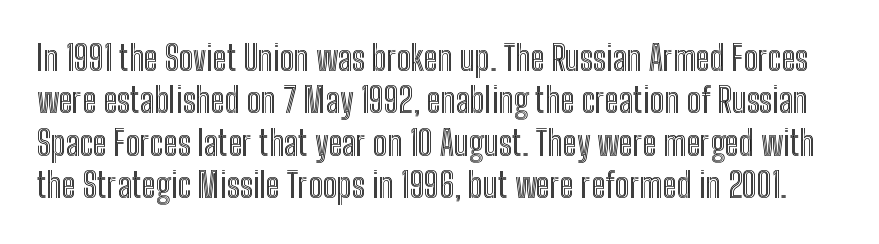
Q: Is the text italic (slanted)? A: No, it is upright.
Q: Is the text underlined? A: No.
Q: Is the spacing between letters normal or unusually wide? A: Normal.
Q: Is the spacing between lines tight, normal or loose? A: Normal.
Q: Width (condensed, normal, or wide)? A: Condensed.
Q: x-height? A: Medium.
Q: Monospaced? A: No.
